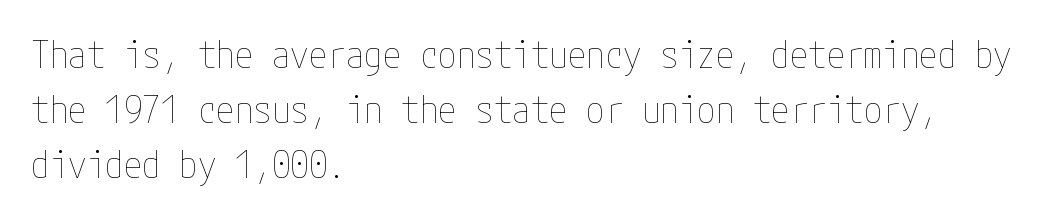
{"italic": "no", "bold": "no", "weight": "thin", "width": "condensed", "stroke_contrast": "low", "x_height": "medium", "underline": "no", "align": "left", "line_spacing": "normal", "line_spacing_ratio": 1.49, "letter_spacing": "normal", "letter_spacing_em": 0.0, "glyph_px": 37}
